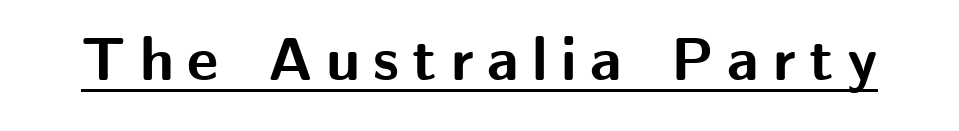
Do the letters lean? They stand straight. Grotesque or geometric, the face here clearly has no serifs. Caption: lettering with a line underneath. Chunky letters — that's bold for sure. Character widths vary here, with narrow letters taking less room than wide ones. Compared with typical body copy, the letter spacing here is much looser.
